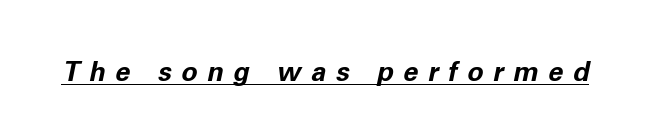
The rendered words wear a rule along their underside. Characters are canted at an angle relative to the baseline's perpendicular. Heavy, bold letterforms. Students, note that the glyphs here are deliberately spaced far apart.
